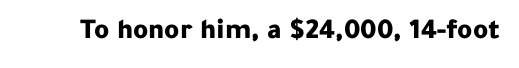
Q: Is the text bold? A: Yes.
Q: Is the text italic (slanted)? A: No, it is upright.
Q: Is the typeface a serif or a sans-serif typeface? A: Sans-serif.
Q: Is the text underlined? A: No.
Q: Is the spacing between letters normal or unusually wide? A: Normal.
Q: Width (condensed, normal, or wide)? A: Normal.
Q: Stroke contrast? A: Low.
Q: x-height? A: Medium.
Q: Monospaced? A: No.
